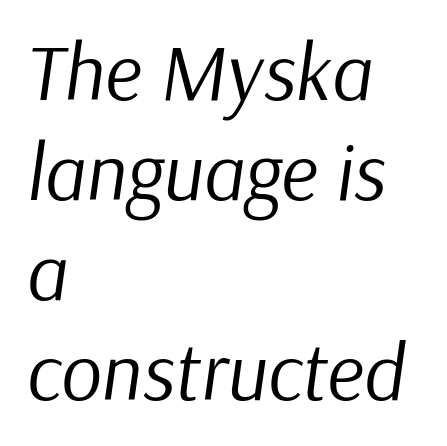
Evenly set lines give the paragraph a standard silhouette. Slant detected: the letters are inclined. These lines are rendered in a variable-pitch font. Honestly, the letter spacing is just normal — you wouldn't notice it.
